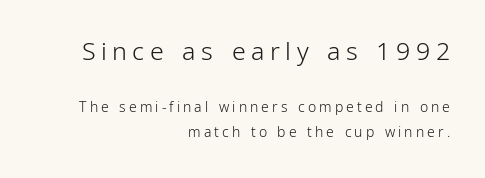
{"italic": "no", "bold": "no", "underline": "no", "align": "right", "line_spacing_ratio": 1.74, "letter_spacing": "wide", "letter_spacing_em": 0.22, "larger_block": "first", "size_ratio": 1.79, "glyph_px": 25}
